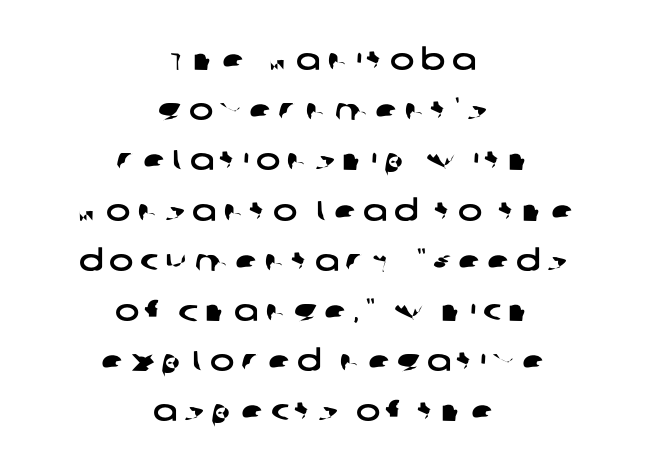
{"serif": "no", "width": "wide", "stroke_contrast": "low", "x_height": "large", "monospaced": "no", "underline": "no", "align": "center", "line_spacing_ratio": 1.73, "letter_spacing": "wide", "letter_spacing_em": 0.23, "glyph_px": 29}
